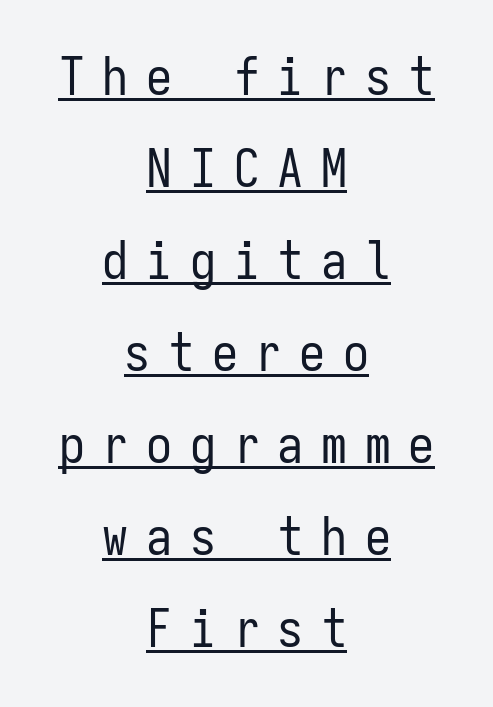
The image shows 52 px regular-weight, condensed sans-serif type, upright, monospaced; set centered, line spacing 1.77x, unusually wide letter spacing (+0.34 em), underlined; low stroke contrast and a medium x-height.
